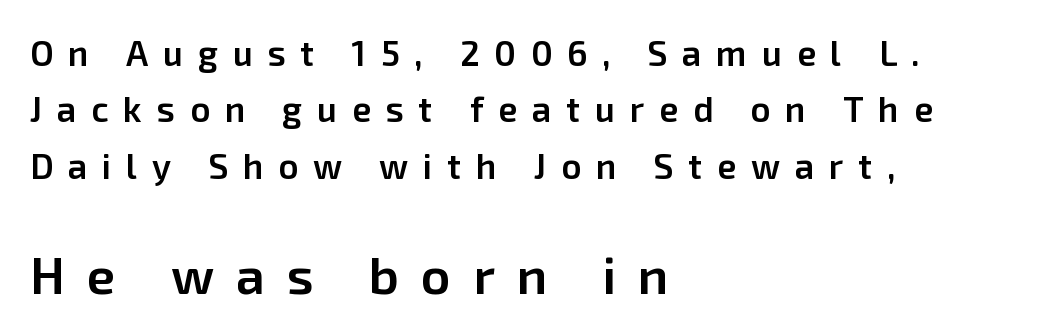
{"serif": "no", "italic": "no", "bold": "semi", "weight": "semibold", "width": "normal", "stroke_contrast": "low", "x_height": "medium", "monospaced": "no", "underline": "no", "align": "left", "line_spacing": "normal", "line_spacing_ratio": 1.61, "letter_spacing": "wide", "letter_spacing_em": 0.42, "larger_block": "second", "size_ratio": 1.49, "glyph_px": 52}
